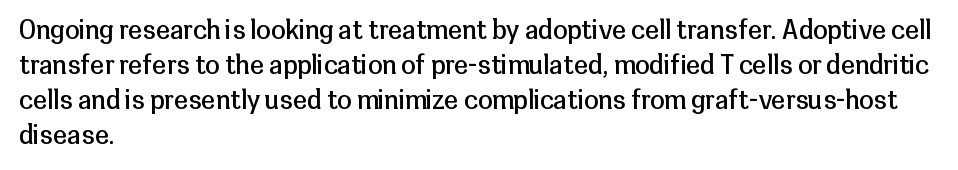
The image shows 26 px text type, upright; set left-aligned, normal line spacing (1.34x), normal letter spacing, not underlined.
